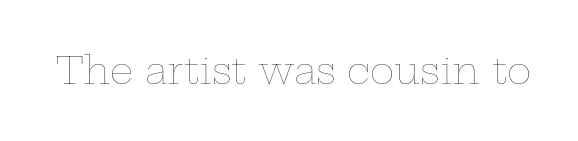
Q: Is the text bold? A: No.
Q: Is the text italic (slanted)? A: No, it is upright.
Q: Is the text underlined? A: No.
Q: Is the spacing between letters normal or unusually wide? A: Normal.
Q: Width (condensed, normal, or wide)? A: Wide.
Q: Stroke contrast? A: Low.
Q: x-height? A: Medium.
Q: Monospaced? A: No.
